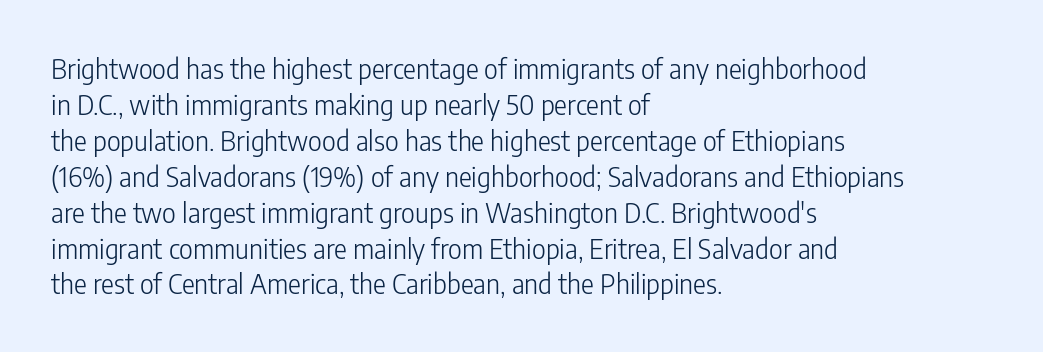
{"italic": "no", "bold": "no", "underline": "no", "align": "left", "line_spacing": "normal", "line_spacing_ratio": 1.33, "letter_spacing": "normal", "letter_spacing_em": 0.0, "glyph_px": 27}
